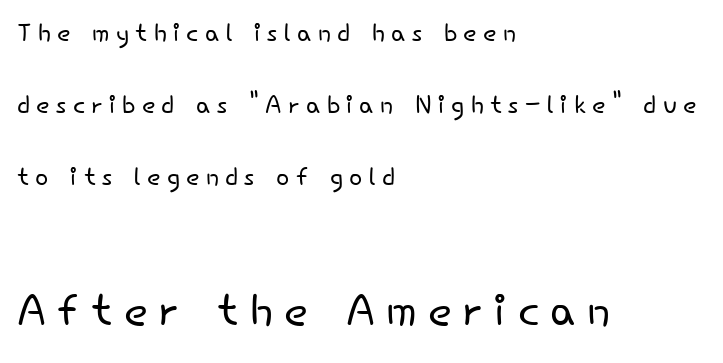
{"serif": "no", "italic": "no", "bold": "no", "weight": "light", "width": "normal", "stroke_contrast": "low", "x_height": "small", "monospaced": "no", "underline": "no", "align": "left", "line_spacing": "loose", "line_spacing_ratio": 2.06, "larger_block": "second", "size_ratio": 1.77, "glyph_px": 62}
